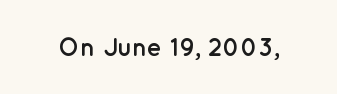
The image shows 25 px bold type, upright; set normal letter spacing, not underlined.
